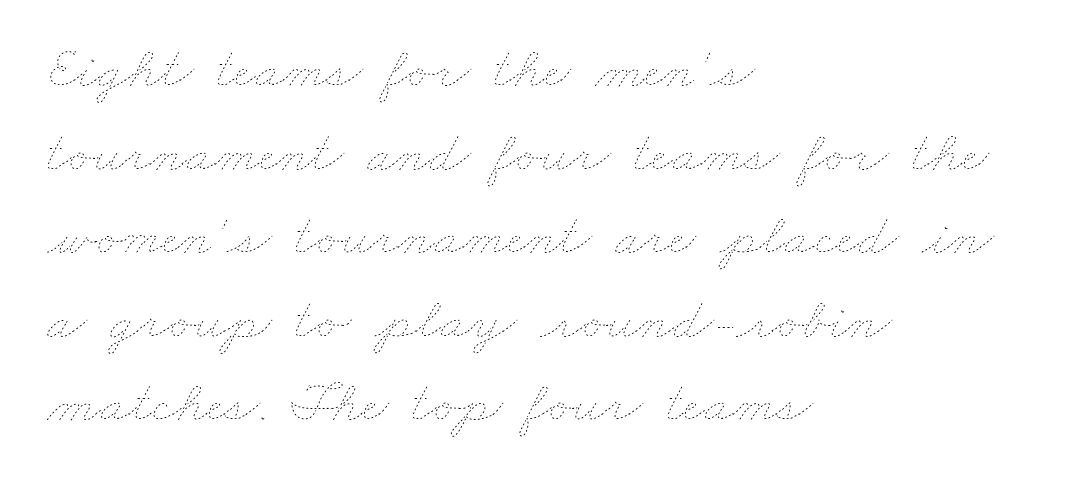
Q: Is the text bold? A: No.
Q: Is the text underlined? A: No.
Q: How is the paragraph aligned? A: Left-aligned.
Q: Is the spacing between letters normal or unusually wide? A: Normal.
Q: Is the spacing between lines tight, normal or loose? A: Normal.
Q: Width (condensed, normal, or wide)? A: Wide.
Q: Stroke contrast? A: Low.
Q: x-height? A: Small.
Q: Monospaced? A: No.
